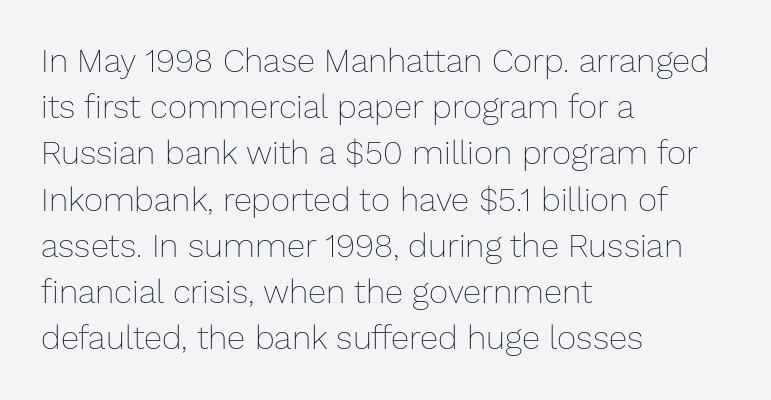
The image shows 33 px thin type, upright; set left-aligned, normal line spacing (1.4x), normal letter spacing, not underlined; low stroke contrast and a medium x-height.
